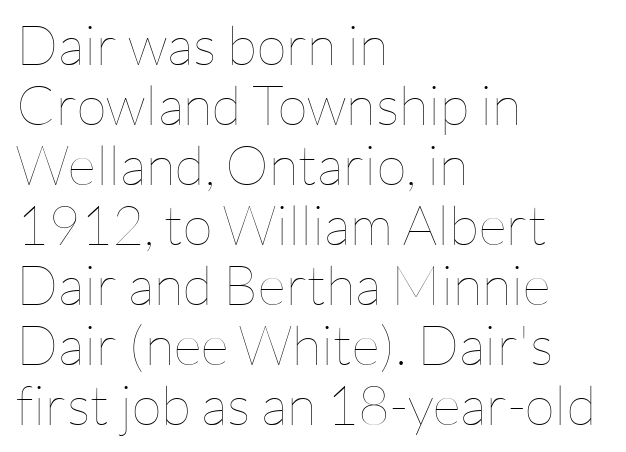
Q: Is the text bold? A: No.
Q: Is the text italic (slanted)? A: No, it is upright.
Q: Is the text underlined? A: No.
Q: How is the paragraph aligned? A: Left-aligned.
Q: Is the spacing between letters normal or unusually wide? A: Normal.
Q: Is the spacing between lines tight, normal or loose? A: Tight.
Q: Width (condensed, normal, or wide)? A: Normal.
Q: Stroke contrast? A: Low.
Q: x-height? A: Medium.
Q: Monospaced? A: No.
